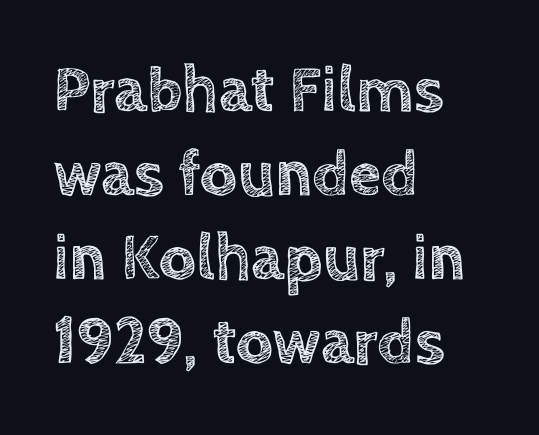
The image shows 65 px text type, upright; set left-aligned, normal line spacing (1.29x), normal letter spacing, not underlined; a large x-height.
